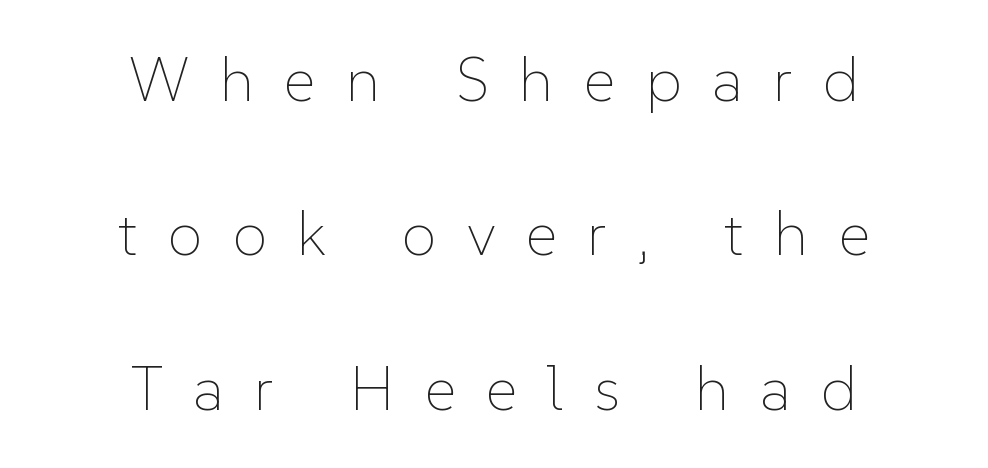
The image shows 62 px thin type, upright; set centered, loose line spacing (2.49x), unusually wide letter spacing (+0.49 em), not underlined; low stroke contrast and a medium x-height.
